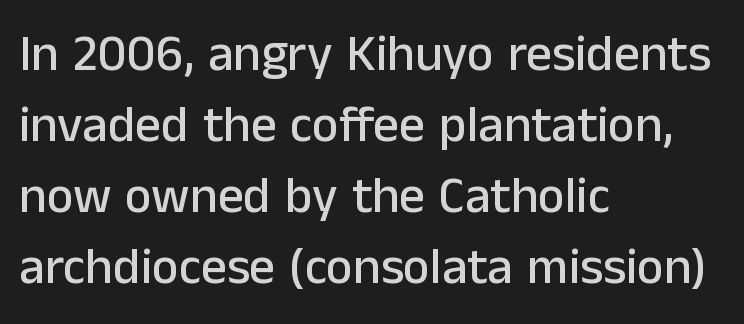
Q: Is the text italic (slanted)? A: No, it is upright.
Q: Is the typeface a serif or a sans-serif typeface? A: Sans-serif.
Q: Is the text underlined? A: No.
Q: How is the paragraph aligned? A: Left-aligned.
Q: Is the spacing between letters normal or unusually wide? A: Normal.
Q: Is the spacing between lines tight, normal or loose? A: Normal.
Q: Width (condensed, normal, or wide)? A: Normal.
Q: Stroke contrast? A: Low.
Q: x-height? A: Medium.
Q: Monospaced? A: No.
